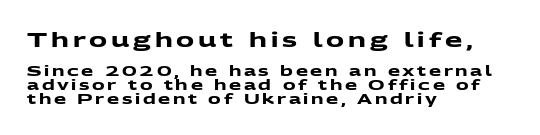
Q: Is the text bold? A: Yes.
Q: Is the text underlined? A: No.
Q: How is the paragraph aligned? A: Left-aligned.
Q: Is the spacing between lines tight, normal or loose? A: Tight.
Q: Which block of text is set in a larger size, the first (top) or the second (bottom)? A: The first (top) one.
